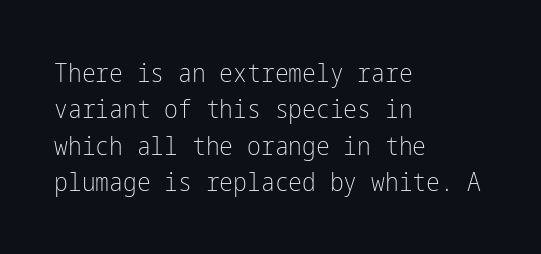
Short and long lines alike share a common starting point at left. The typeface has the unassuming heft of standard copy or less. Is the letter spacing exaggerated? No — it looks like the ordinary default. Has an underline been added? It has not. Posture: vertical.
